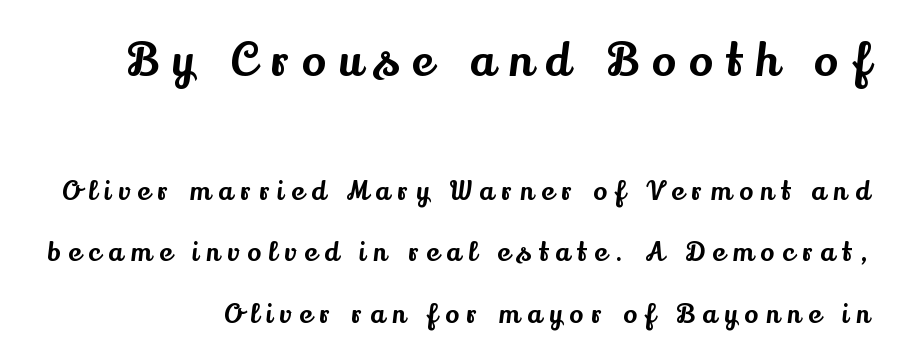
Right-aligned paragraph, ragged on the left. The face used here is proportionally spaced, like ordinary book or web type. Honestly, the rows look like they've been pulled way apart. The letterforms stand isolated, each surrounded by extra space. Rule under the text: the space is simply empty.
